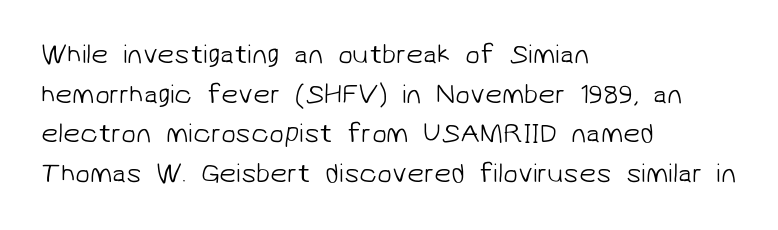
Summary of weight: not heavy and not bold. Quick note: underline off. These lines keep a tight, regular rhythm from letter to letter. Alignment: flush left.
